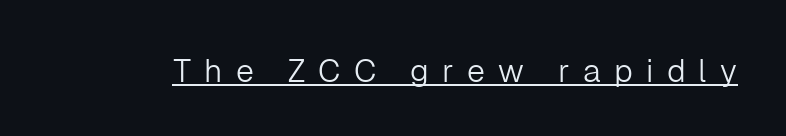
Is there an underline? Yes — a line sits under the letters. Short note: letters widely spaced. This is the regular roman posture of the typeface. This sample has the flowing, uneven cadence of proportional lettering. The glyphs in this specimen are sans serif. Weight: not bold — regular or lighter.
